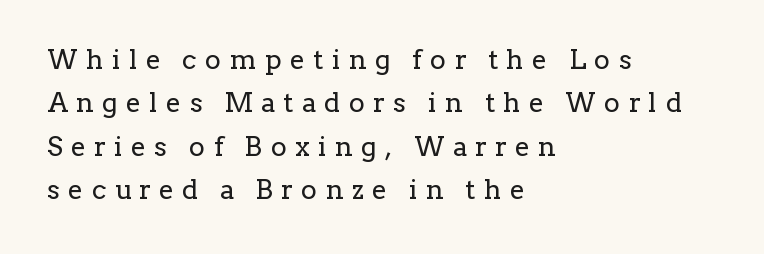
Glyph-to-glyph distance is far greater than everyday printed text. If you drew a line through each stem, it would be perfectly vertical. Summary of vertical rhythm: regular, with standard interline spacing. The cut favours lightness, reaching ordinary text weight at its darkest. Each line starts at the same left margin while the right side varies.
